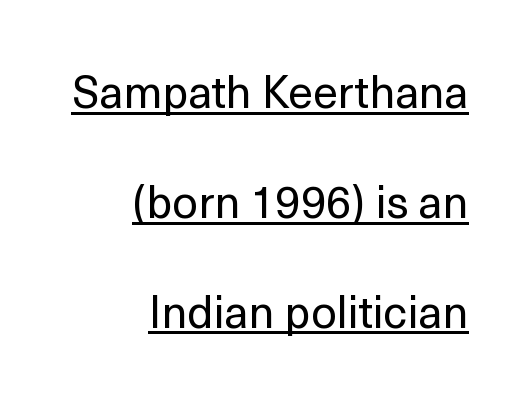
The image shows 45 px regular-weight sans-serif type, upright; set right-aligned, loose line spacing (2.44x), normal letter spacing, underlined; a medium x-height.
